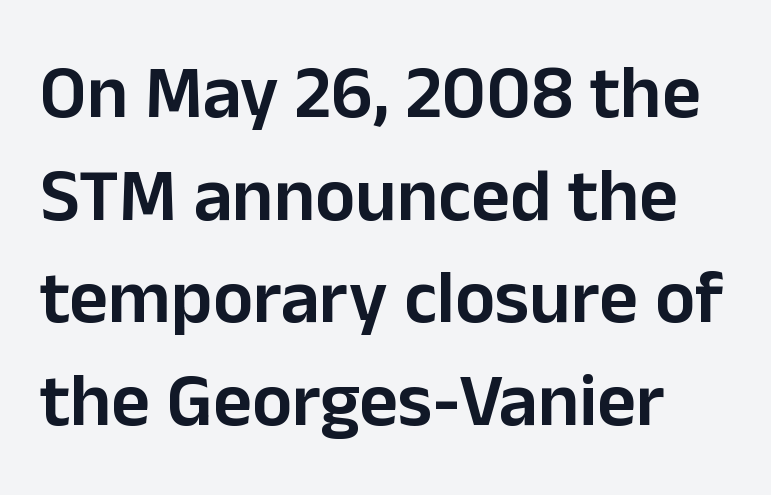
The lettering holds an erect, upright posture throughout. Is the type bold? Partly — it's a semibold, heavier than regular but not fully bold. Any mark beneath the type? The region is blank. In terms of leading, this rendering sits right in the middle.
